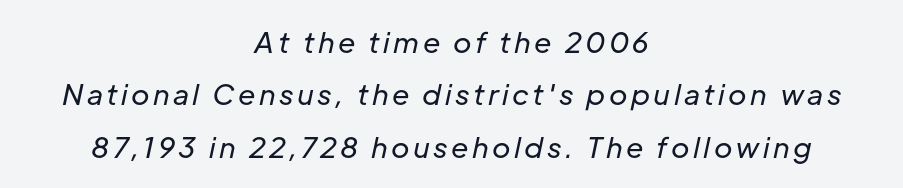
Q: Is the text bold? A: No.
Q: Is the text italic (slanted)? A: Yes, it leans right by about 12 degrees.
Q: Is the text underlined? A: No.
Q: How is the paragraph aligned? A: Centered.
Q: Width (condensed, normal, or wide)? A: Normal.
Q: Stroke contrast? A: Low.
Q: x-height? A: Medium.
Q: Monospaced? A: No.
